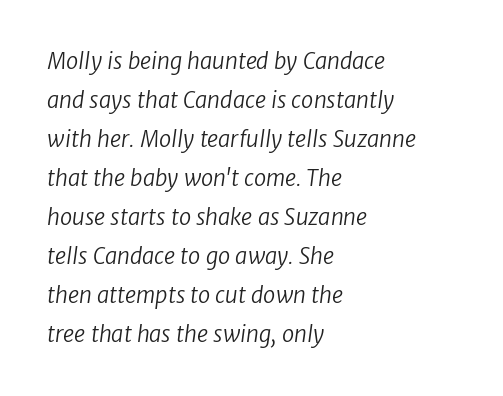
The image shows 22 px text type; set left-aligned, line spacing 1.77x, normal letter spacing, not underlined.
